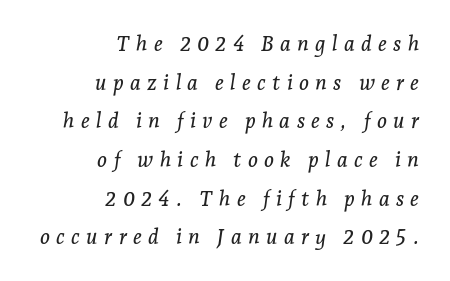
{"italic": "yes", "lean": "right", "slant_degrees": 7, "underline": "no", "align": "right", "line_spacing_ratio": 1.84, "letter_spacing": "wide", "letter_spacing_em": 0.3, "glyph_px": 21}
